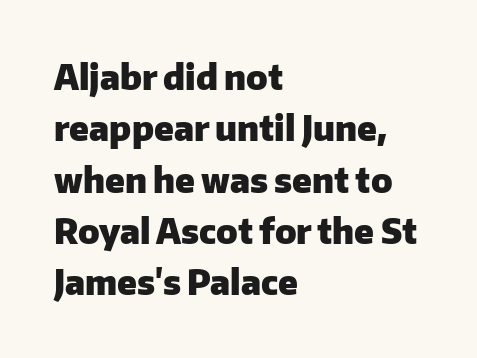
Q: Is the text bold? A: Yes.
Q: Is the text italic (slanted)? A: No, it is upright.
Q: Is the typeface a serif or a sans-serif typeface? A: Sans-serif.
Q: Is the text underlined? A: No.
Q: How is the paragraph aligned? A: Left-aligned.
Q: Is the spacing between letters normal or unusually wide? A: Normal.
Q: Is the spacing between lines tight, normal or loose? A: Normal.
Q: Width (condensed, normal, or wide)? A: Normal.
Q: Stroke contrast? A: Low.
Q: x-height? A: Medium.
Q: Monospaced? A: No.
